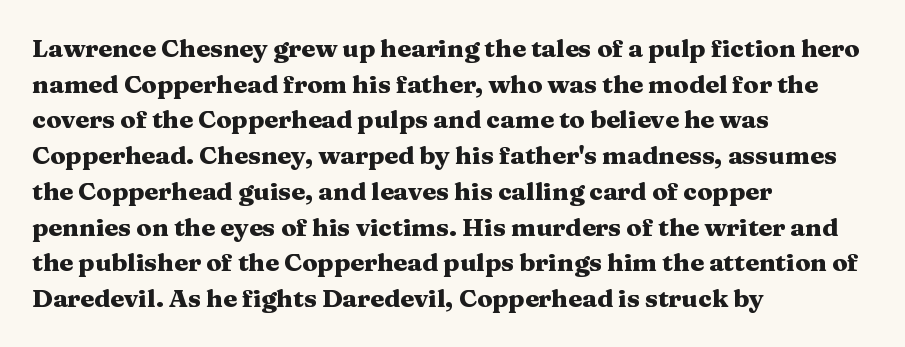
{"italic": "no", "bold": "yes", "underline": "no", "align": "left", "line_spacing": "normal", "line_spacing_ratio": 1.43, "letter_spacing": "normal", "letter_spacing_em": 0.0, "glyph_px": 25}
